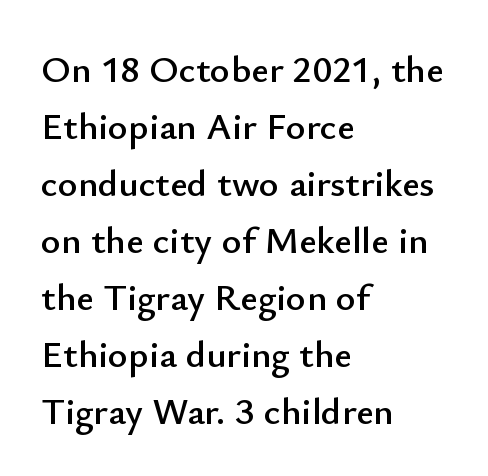
The image shows 38 px sans-serif type, upright; set left-aligned, normal line spacing (1.5x), normal letter spacing, not underlined; low stroke contrast and a small x-height.
